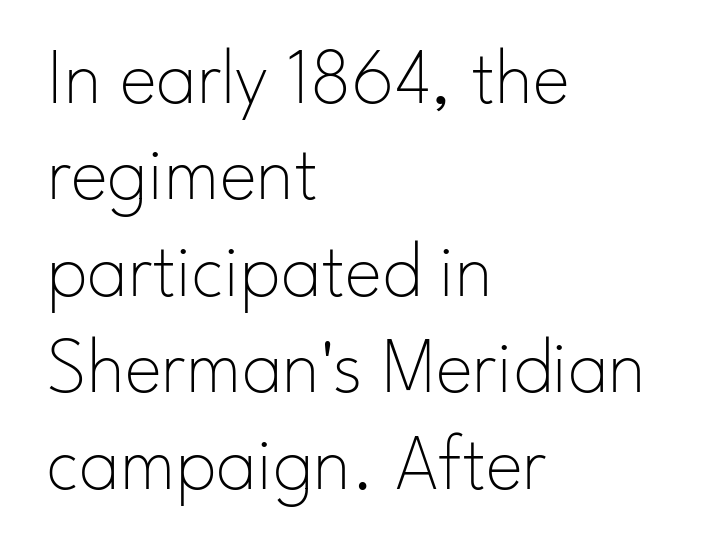
The image shows 79 px thin sans-serif type, upright; set left-aligned, line spacing 1.22x, normal letter spacing, not underlined; low stroke contrast and a small x-height.
